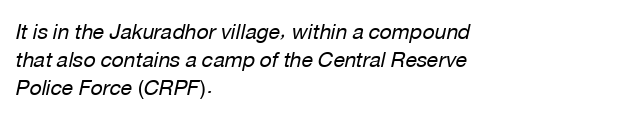
The image shows 21 px text type, italic (leaning right); set left-aligned, normal line spacing (1.34x), normal letter spacing, not underlined.
